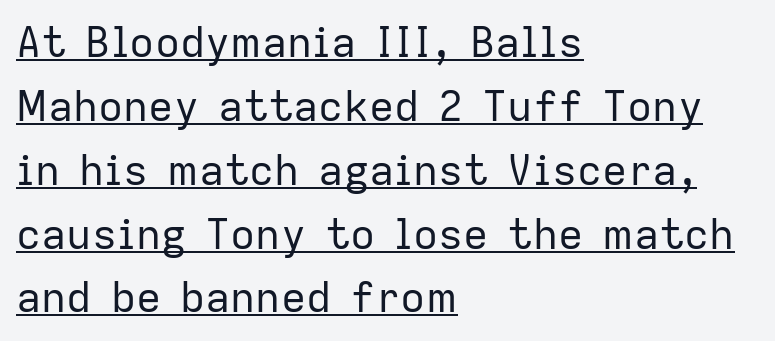
Q: Is the text bold? A: No.
Q: Is the text italic (slanted)? A: No, it is upright.
Q: Is the typeface a serif or a sans-serif typeface? A: Sans-serif.
Q: Is the text underlined? A: Yes.
Q: How is the paragraph aligned? A: Left-aligned.
Q: Is the spacing between letters normal or unusually wide? A: Normal.
Q: Is the spacing between lines tight, normal or loose? A: Normal.
Q: Width (condensed, normal, or wide)? A: Normal.
Q: Stroke contrast? A: Low.
Q: x-height? A: Medium.
Q: Monospaced? A: No.
